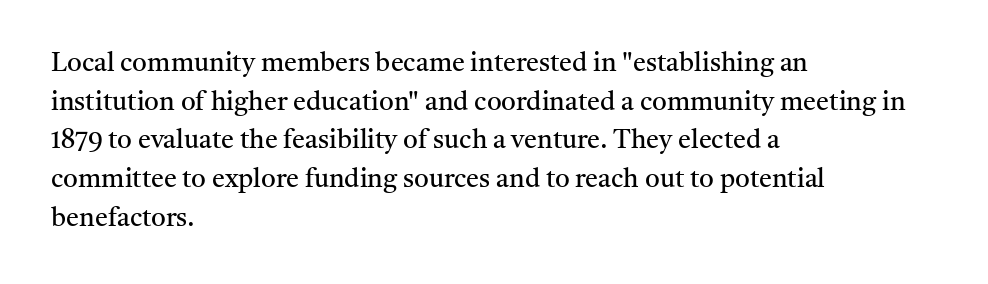
Posture: vertical. The weight tops out at a normal text grade. Words appear dense and cohesive because spacing is normal. If you drew a ruler down the left edge, every line would touch it. Line spacing here is normal. Underline: absent.
